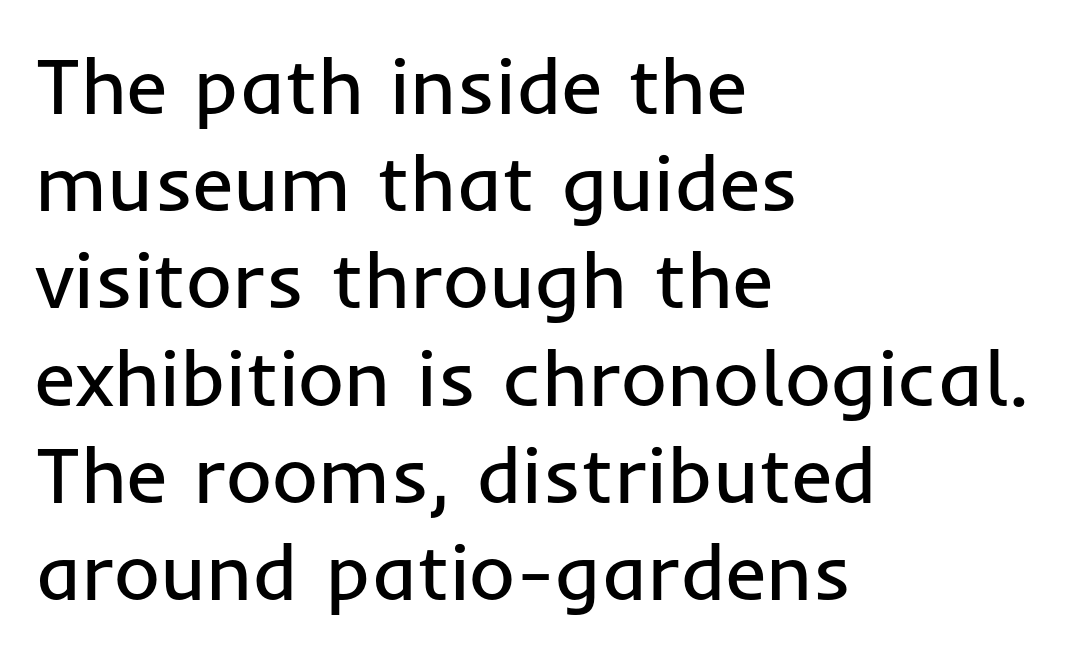
{"serif": "no", "italic": "no", "bold": "no", "weight": "regular", "width": "normal", "stroke_contrast": "low", "x_height": "medium", "monospaced": "no", "underline": "no", "align": "left", "line_spacing_ratio": 1.23, "letter_spacing": "normal", "letter_spacing_em": 0.0, "glyph_px": 79}
